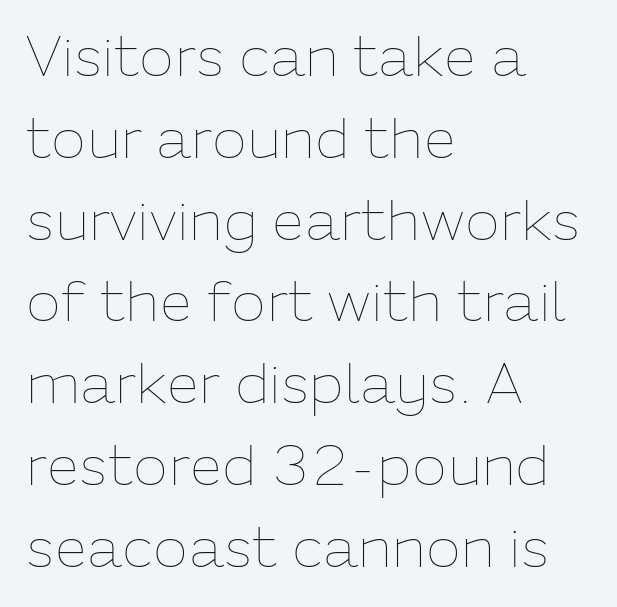
The image shows 58 px thin type, upright; set left-aligned, normal line spacing (1.41x), normal letter spacing, not underlined; low stroke contrast and a medium x-height.
